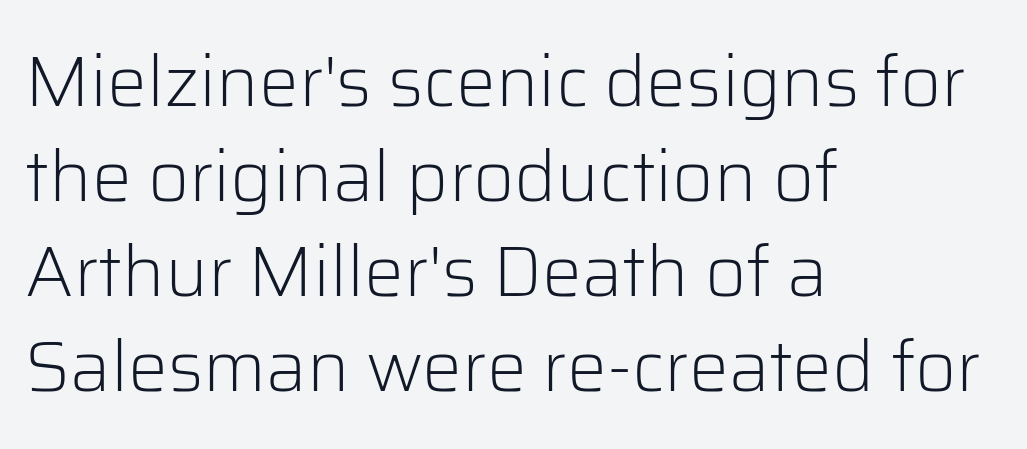
Casual observation: everything's shoved over to the left. Bare-footed words on every line. The horizontal fit of the characters is conventional and even. The designer went with a sans here, leaving each stem footless. Summary of vertical rhythm: regular, with standard interline spacing. It's the straight-up-and-down kind of type.
